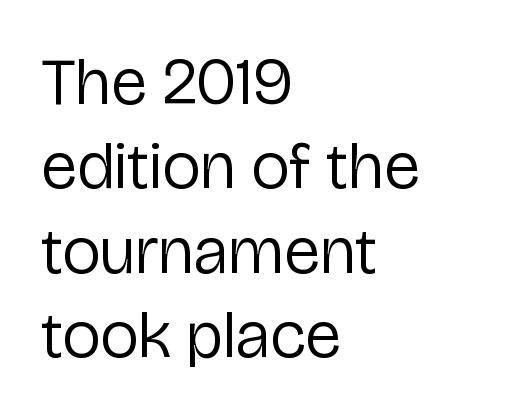
Q: Is the text bold? A: No.
Q: Is the text italic (slanted)? A: No, it is upright.
Q: Is the typeface a serif or a sans-serif typeface? A: Sans-serif.
Q: Is the text underlined? A: No.
Q: How is the paragraph aligned? A: Left-aligned.
Q: Is the spacing between letters normal or unusually wide? A: Normal.
Q: Is the spacing between lines tight, normal or loose? A: Normal.
Q: Width (condensed, normal, or wide)? A: Normal.
Q: Stroke contrast? A: Low.
Q: x-height? A: Medium.
Q: Monospaced? A: No.
